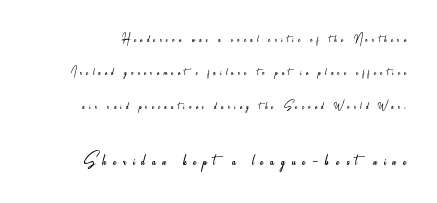
Q: Is the text bold? A: No.
Q: Is the text italic (slanted)? A: Yes.
Q: Is the text underlined? A: No.
Q: Is the spacing between letters normal or unusually wide? A: Unusually wide.
Q: Is the spacing between lines tight, normal or loose? A: Loose.
Q: Which block of text is set in a larger size, the first (top) or the second (bottom)? A: The second (bottom) one.
